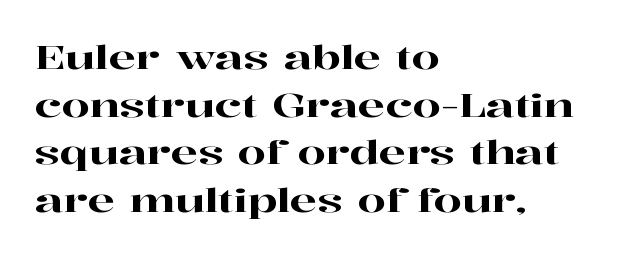
Q: Is the text italic (slanted)? A: No, it is upright.
Q: Is the typeface a serif or a sans-serif typeface? A: Serif.
Q: Is the text underlined? A: No.
Q: How is the paragraph aligned? A: Left-aligned.
Q: Is the spacing between letters normal or unusually wide? A: Normal.
Q: Is the spacing between lines tight, normal or loose? A: Normal.
Q: Width (condensed, normal, or wide)? A: Wide.
Q: Stroke contrast? A: High.
Q: x-height? A: Medium.
Q: Monospaced? A: No.
